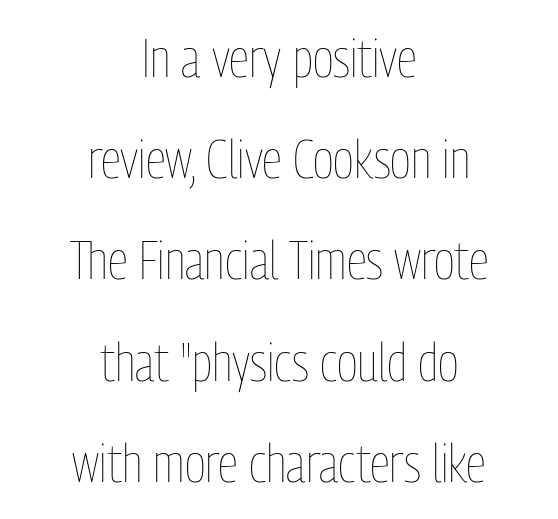
Q: Is the text bold? A: No.
Q: Is the text italic (slanted)? A: No, it is upright.
Q: Is the text underlined? A: No.
Q: How is the paragraph aligned? A: Centered.
Q: Is the spacing between letters normal or unusually wide? A: Normal.
Q: Is the spacing between lines tight, normal or loose? A: Loose.
Q: Width (condensed, normal, or wide)? A: Condensed.
Q: Stroke contrast? A: Low.
Q: x-height? A: Medium.
Q: Monospaced? A: No.
